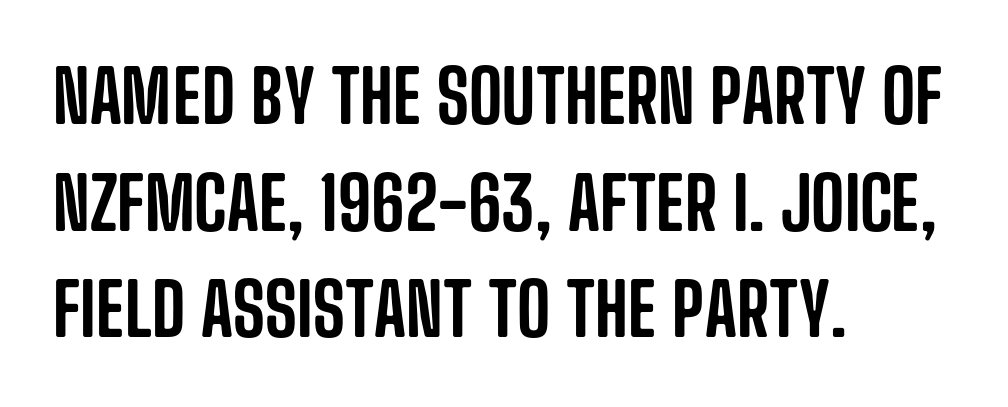
This is the regular roman posture of the typeface. The passage is arranged the way most books set body copy — flush left. Honestly, the row spacing looks completely unremarkable. The letters sit at their default tracking, neither squeezed nor spread. Clear beneath every line of the passage.
